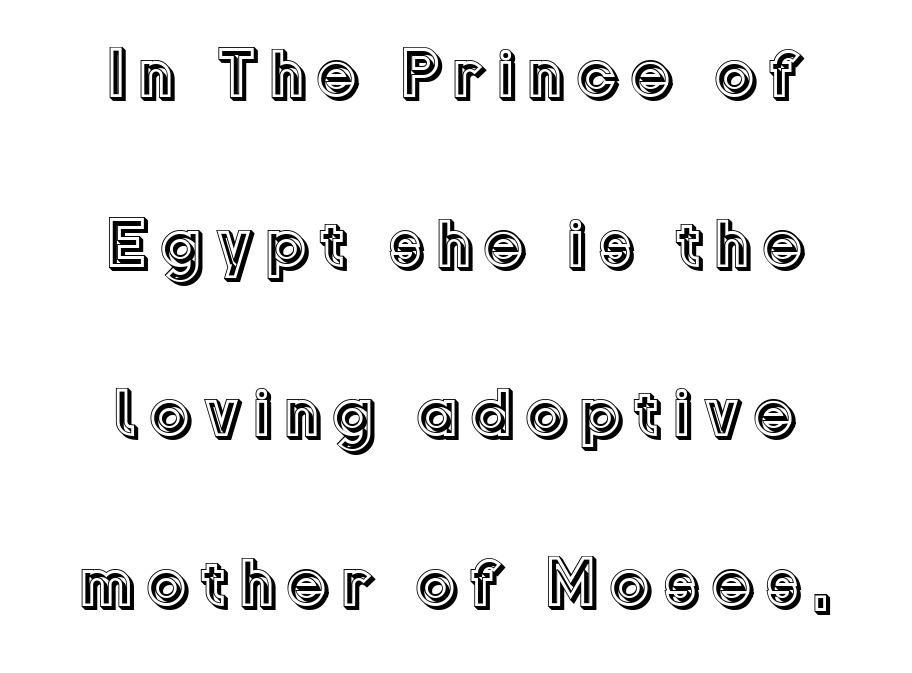
Plain, unruled lines of type. This sample has the flowing, uneven cadence of proportional lettering. Whoever set this chose breathing room over compactness in the vertical rhythm. No italicization has been applied; the sample stays upright.
